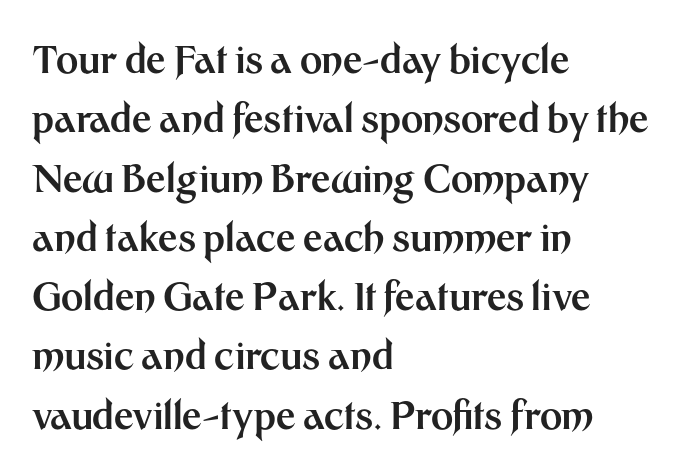
Q: Is the text bold? A: Yes.
Q: Is the text italic (slanted)? A: No, it is upright.
Q: Is the typeface a serif or a sans-serif typeface? A: Sans-serif.
Q: Is the text underlined? A: No.
Q: How is the paragraph aligned? A: Left-aligned.
Q: Is the spacing between letters normal or unusually wide? A: Normal.
Q: Is the spacing between lines tight, normal or loose? A: Normal.
Q: Width (condensed, normal, or wide)? A: Normal.
Q: Stroke contrast? A: Medium.
Q: x-height? A: Medium.
Q: Monospaced? A: No.
